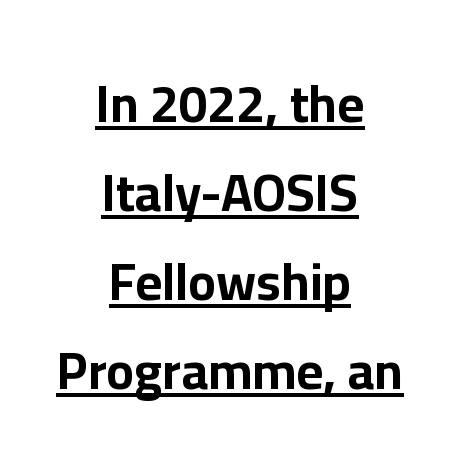
Q: Is the text bold? A: Yes.
Q: Is the text italic (slanted)? A: No, it is upright.
Q: Is the typeface a serif or a sans-serif typeface? A: Sans-serif.
Q: Is the text underlined? A: Yes.
Q: How is the paragraph aligned? A: Centered.
Q: Is the spacing between letters normal or unusually wide? A: Normal.
Q: Width (condensed, normal, or wide)? A: Normal.
Q: Stroke contrast? A: Low.
Q: x-height? A: Medium.
Q: Monospaced? A: No.
